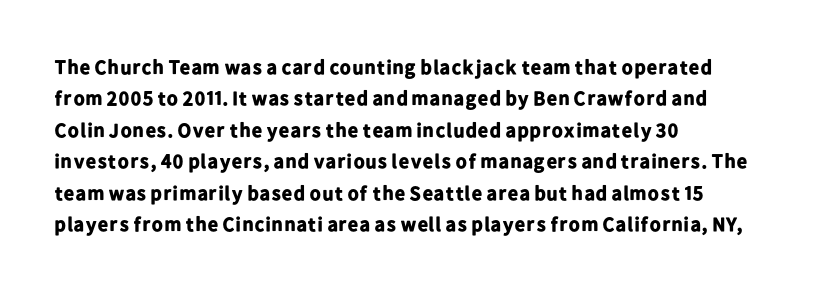
Ascenders rise straight up at ninety degrees. Just letters on the line, the space beneath them empty. Normally led — the rows are evenly, conventionally spaced. Here the glyphs are tracked normally, forming tight word shapes. The characters look thick and weighty, a clear bold.
